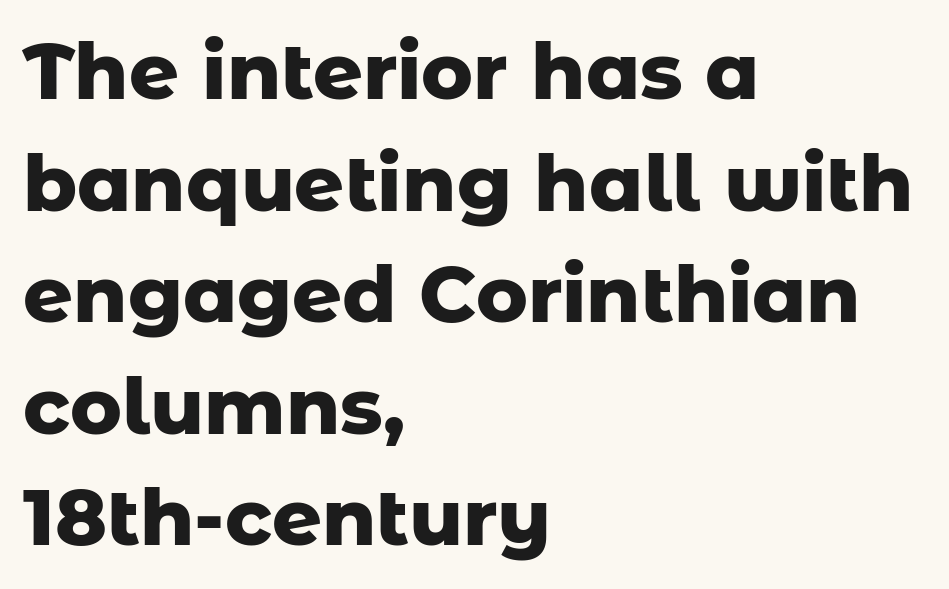
Q: Is the text bold? A: Yes.
Q: Is the text italic (slanted)? A: No, it is upright.
Q: Is the typeface a serif or a sans-serif typeface? A: Sans-serif.
Q: Is the text underlined? A: No.
Q: How is the paragraph aligned? A: Left-aligned.
Q: Is the spacing between letters normal or unusually wide? A: Normal.
Q: Is the spacing between lines tight, normal or loose? A: Normal.
Q: Width (condensed, normal, or wide)? A: Normal.
Q: Stroke contrast? A: Low.
Q: x-height? A: Medium.
Q: Monospaced? A: No.
